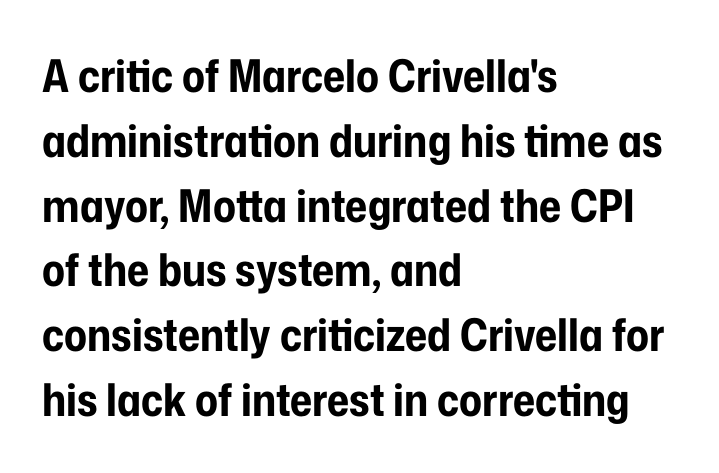
Tracking value appears to be zero — textbook default spacing. Line beginnings align vertically; line endings do not. The axis of the letterforms is exactly vertical. Looks like regular typesetting: each glyph gets only the width it needs. Leading matches the norm, producing a regular column.
